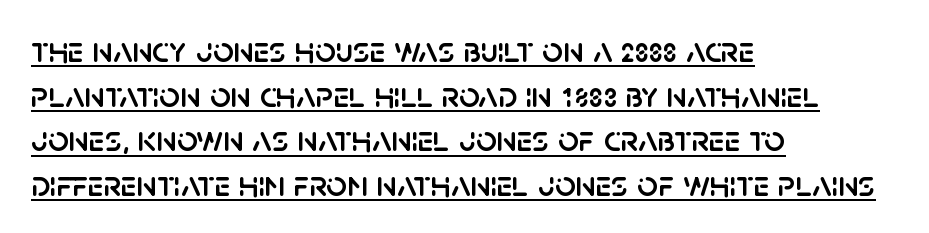
Q: Is the text italic (slanted)? A: No, it is upright.
Q: Is the typeface a serif or a sans-serif typeface? A: Sans-serif.
Q: Is the text underlined? A: Yes.
Q: How is the paragraph aligned? A: Left-aligned.
Q: Is the spacing between letters normal or unusually wide? A: Normal.
Q: Width (condensed, normal, or wide)? A: Normal.
Q: Stroke contrast? A: Low.
Q: x-height? A: Large.
Q: Monospaced? A: No.
